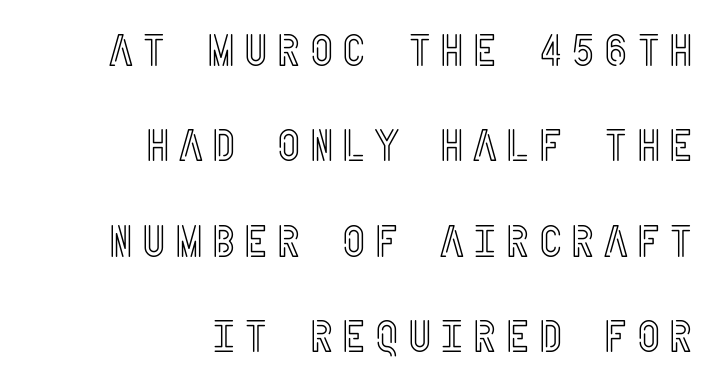
Q: Is the text italic (slanted)? A: No, it is upright.
Q: Is the text underlined? A: No.
Q: How is the paragraph aligned? A: Right-aligned.
Q: Is the spacing between lines tight, normal or loose? A: Loose.
Q: Width (condensed, normal, or wide)? A: Condensed.
Q: x-height? A: Large.
